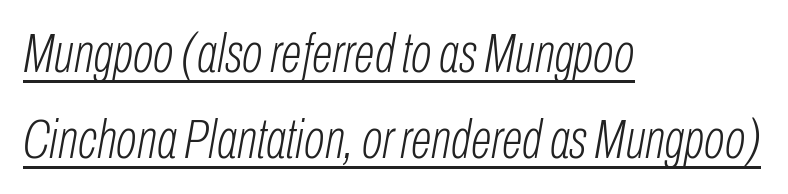
The image shows 55 px light, condensed type, italic (leaning right); set left-aligned, normal line spacing (1.57x), normal letter spacing, underlined; low stroke contrast and a medium x-height.
